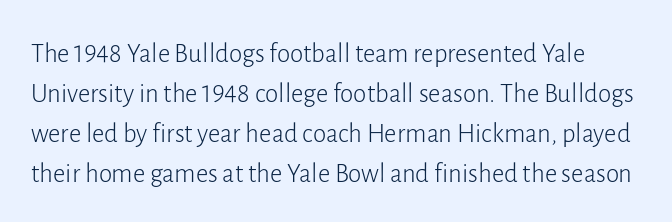
The image shows 27 px text type, upright; set normal line spacing (1.48x), normal letter spacing, not underlined.
